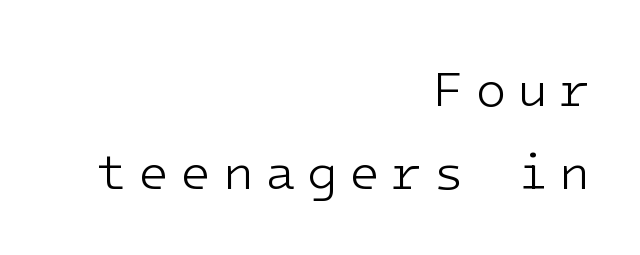
Q: Is the text bold? A: No.
Q: Is the text italic (slanted)? A: No, it is upright.
Q: Is the typeface a serif or a sans-serif typeface? A: Sans-serif.
Q: Is the text underlined? A: No.
Q: How is the paragraph aligned? A: Right-aligned.
Q: Is the spacing between letters normal or unusually wide? A: Unusually wide.
Q: Is the spacing between lines tight, normal or loose? A: Normal.
Q: Width (condensed, normal, or wide)? A: Normal.
Q: Stroke contrast? A: Low.
Q: x-height? A: Medium.
Q: Monospaced? A: Yes.
